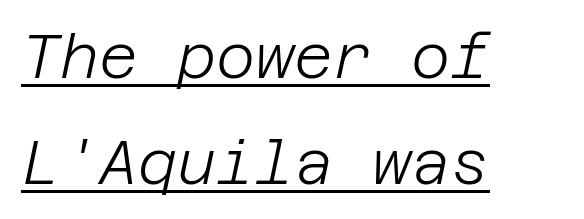
The image shows 60 px light type, italic (leaning right); set left-aligned, line spacing 1.76x, normal letter spacing, underlined; low stroke contrast and a large x-height.
